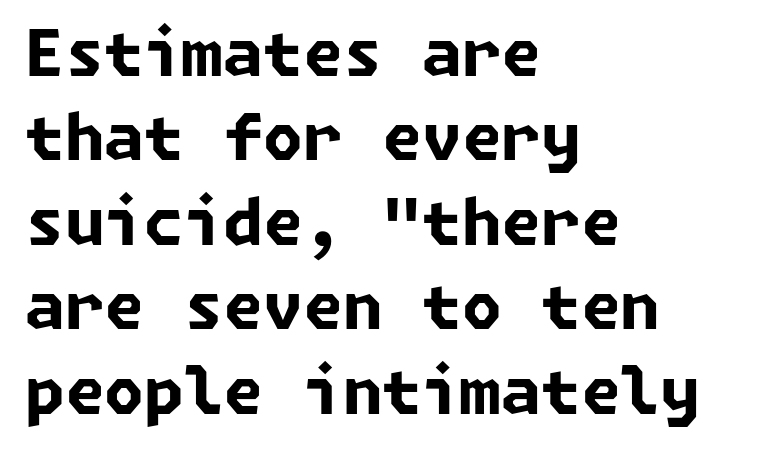
Q: Is the text bold? A: Yes.
Q: Is the typeface a serif or a sans-serif typeface? A: Sans-serif.
Q: Is the text underlined? A: No.
Q: How is the paragraph aligned? A: Left-aligned.
Q: Is the spacing between letters normal or unusually wide? A: Normal.
Q: Is the spacing between lines tight, normal or loose? A: Normal.
Q: Width (condensed, normal, or wide)? A: Normal.
Q: Stroke contrast? A: Low.
Q: x-height? A: Medium.
